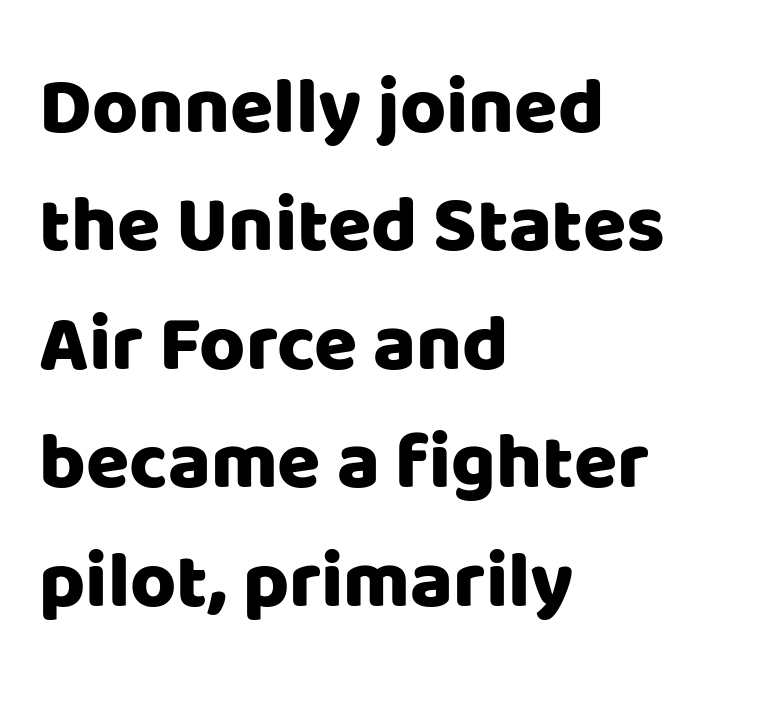
The image shows 79 px sans-serif type, upright; set left-aligned, normal line spacing (1.5x), normal letter spacing, not underlined; low stroke contrast and a large x-height.
